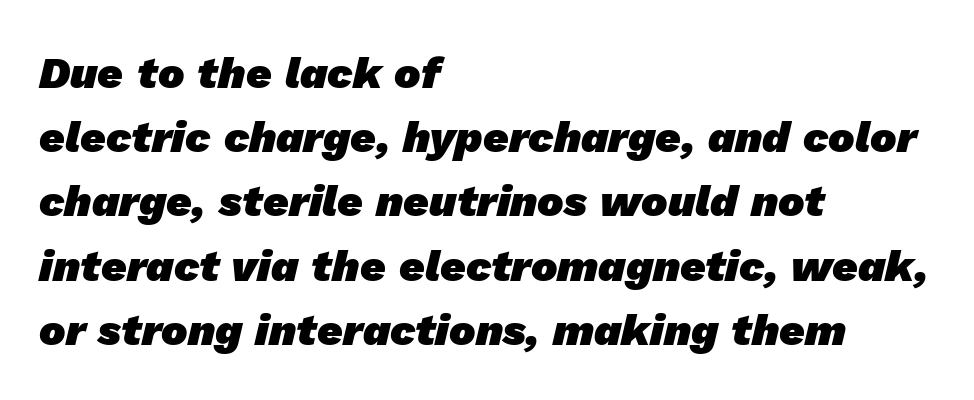
Q: Is the text bold? A: Yes.
Q: Is the typeface a serif or a sans-serif typeface? A: Sans-serif.
Q: Is the text underlined? A: No.
Q: How is the paragraph aligned? A: Left-aligned.
Q: Is the spacing between letters normal or unusually wide? A: Normal.
Q: Is the spacing between lines tight, normal or loose? A: Normal.
Q: Width (condensed, normal, or wide)? A: Normal.
Q: Stroke contrast? A: Low.
Q: x-height? A: Medium.
Q: Monospaced? A: No.
